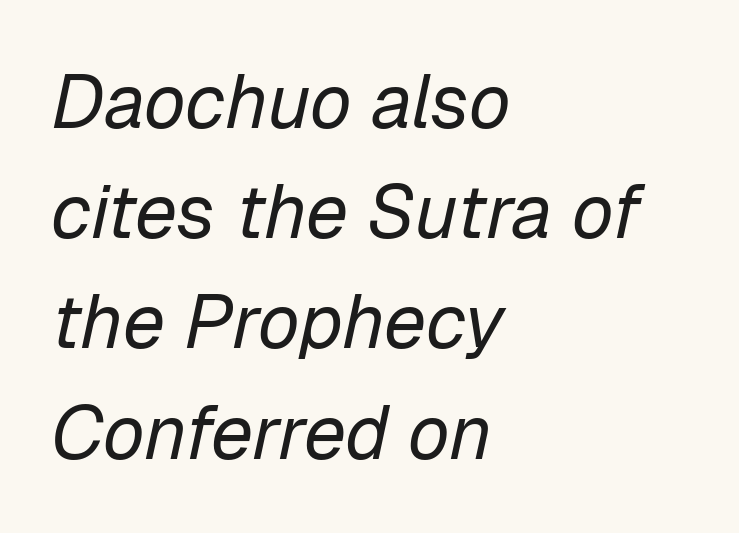
{"italic": "yes", "lean": "right", "slant_degrees": 12, "bold": "no", "weight": "regular", "width": "normal", "stroke_contrast": "low", "x_height": "medium", "monospaced": "no", "underline": "no", "align": "left", "line_spacing": "normal", "line_spacing_ratio": 1.45, "letter_spacing": "normal", "letter_spacing_em": 0.0, "glyph_px": 76}
